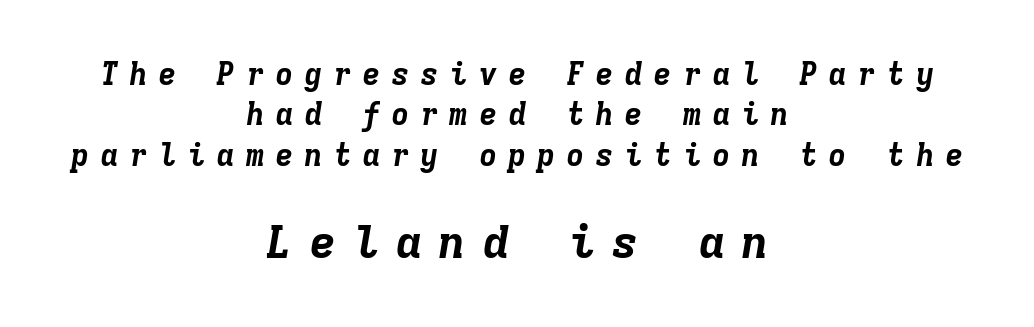
In terms of letterspacing, this is a distinctly airy, spread setting. This rendering uses center alignment, leaving both contours irregular but symmetric. Here the second block reads like a headline and the first like body copy. Leading: standard.
